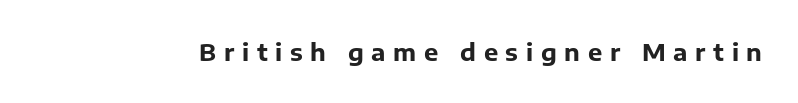
Q: Is the text bold? A: Yes.
Q: Is the text italic (slanted)? A: No, it is upright.
Q: Is the text underlined? A: No.
Q: Is the spacing between letters normal or unusually wide? A: Unusually wide.
